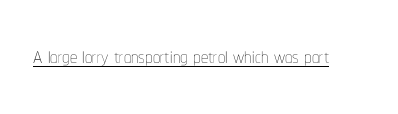
The image shows 29 px thin, condensed type, upright; set normal letter spacing, underlined; low stroke contrast and a medium x-height.
